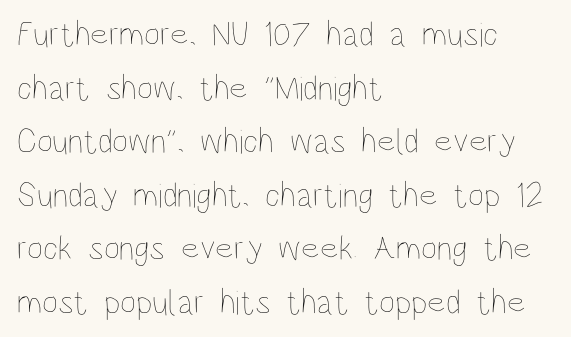
Counters stay open thanks to moderate or lighter strokes. Letters rest on an invisible, unmarked baseline. Leading matches the norm, producing a regular column. This rendering uses left alignment, leaving the right contour irregular.
